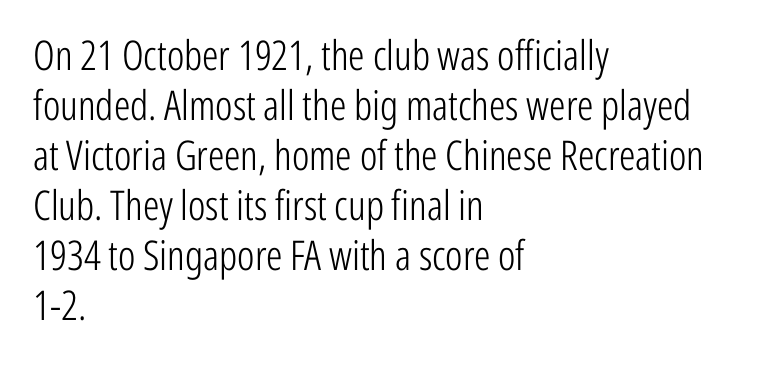
Nope, no serifs anywhere on these letters. Glance below the letters and you will spot only blank space. Here the designer chose a conventional face with non-uniform glyph widths. Here the glyphs are tracked normally, forming tight word shapes.
